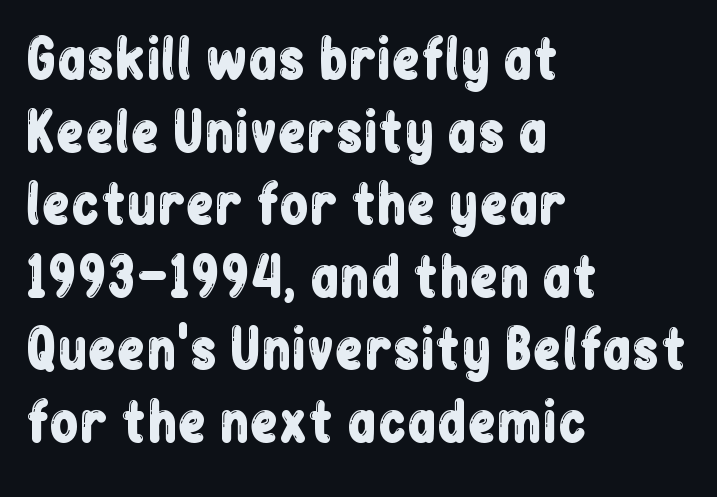
Q: Is the text italic (slanted)? A: No, it is upright.
Q: Is the typeface a serif or a sans-serif typeface? A: Sans-serif.
Q: Is the text underlined? A: No.
Q: How is the paragraph aligned? A: Left-aligned.
Q: Is the spacing between letters normal or unusually wide? A: Normal.
Q: Is the spacing between lines tight, normal or loose? A: Normal.
Q: Width (condensed, normal, or wide)? A: Condensed.
Q: Stroke contrast? A: Low.
Q: x-height? A: Medium.
Q: Monospaced? A: No.
